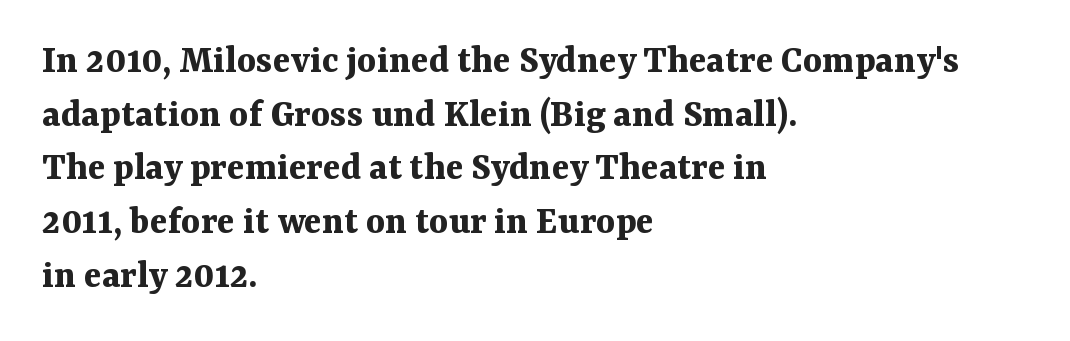
Q: Is the text bold? A: Yes.
Q: Is the text italic (slanted)? A: No, it is upright.
Q: Is the typeface a serif or a sans-serif typeface? A: Serif.
Q: Is the text underlined? A: No.
Q: How is the paragraph aligned? A: Left-aligned.
Q: Is the spacing between letters normal or unusually wide? A: Normal.
Q: Is the spacing between lines tight, normal or loose? A: Normal.
Q: Width (condensed, normal, or wide)? A: Normal.
Q: Stroke contrast? A: Medium.
Q: x-height? A: Medium.
Q: Monospaced? A: No.
